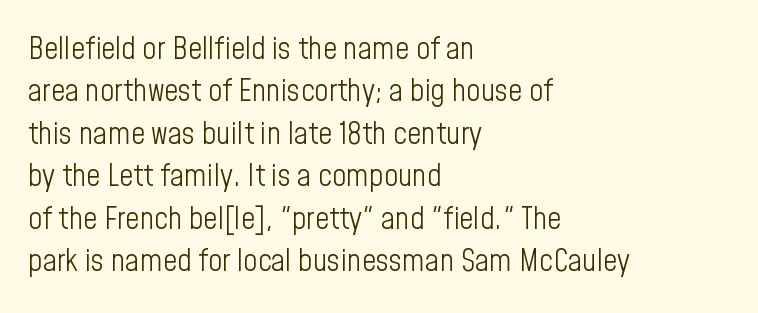
The image shows 31 px light, condensed sans-serif type, upright; set left-aligned, normal line spacing (1.37x), normal letter spacing, not underlined; low stroke contrast and a medium x-height.
